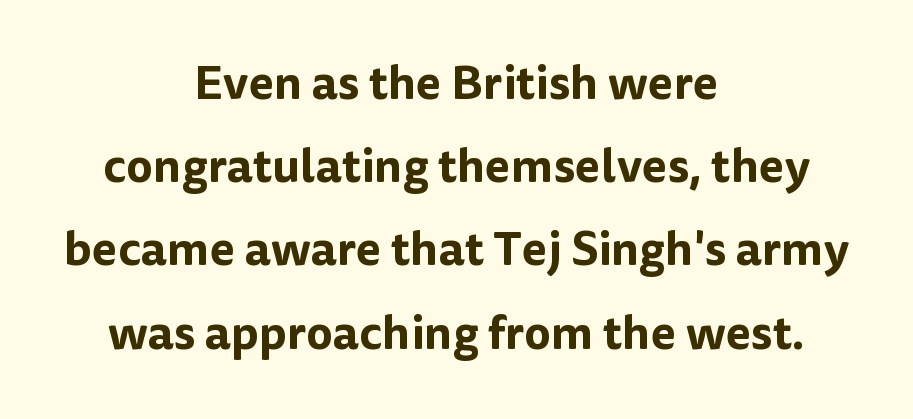
Horizontally, the lines are justified to the midpoint only. Is this a sans? Yes — the strokes have no serifs. How are the letters spaced? Ordinarily, with no added tracking. Any mark beneath the type? The region is blank. It's the straight-up-and-down kind of type.
